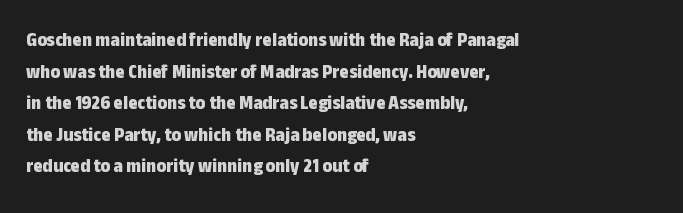
The image shows 20 px bold type, upright; set left-aligned, normal line spacing (1.58x), normal letter spacing, not underlined.
